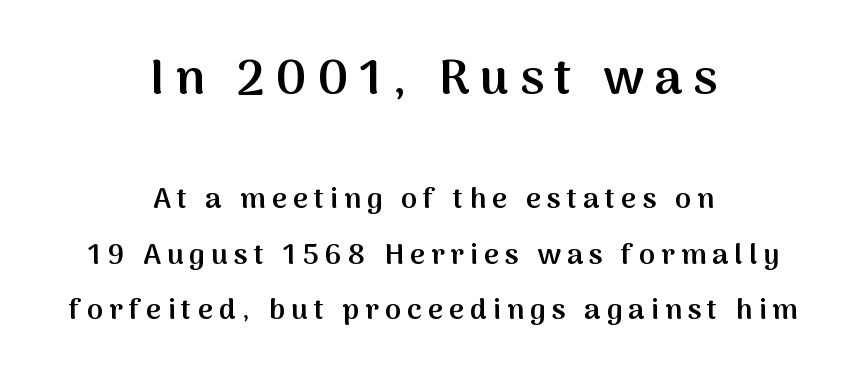
{"serif": "no", "italic": "no", "bold": "semi", "weight": "semibold", "width": "normal", "stroke_contrast": "medium", "x_height": "medium", "monospaced": "no", "underline": "no", "align": "center", "line_spacing": "loose", "line_spacing_ratio": 1.92, "letter_spacing": "wide", "letter_spacing_em": 0.21, "larger_block": "first", "size_ratio": 1.72, "glyph_px": 50}
